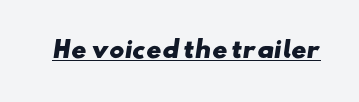
Q: Is the text bold? A: Yes.
Q: Is the text underlined? A: Yes.
Q: Is the spacing between letters normal or unusually wide? A: Normal.
